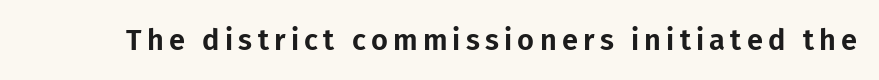
Is this a fixed-width face? No — the glyphs have proportional, varying widths. A bare baseline throughout the passage. This sample uses an upright cut, with every glyph sitting square on the baseline. Classification — sans serif.
